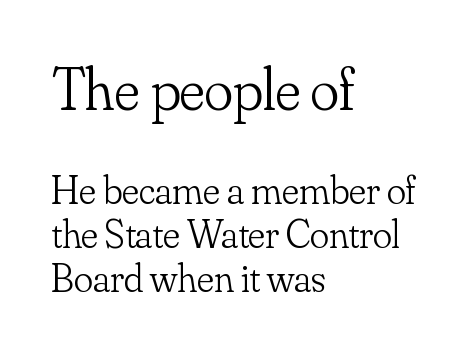
How are the letters spaced? Ordinarily, with no added tracking. The typesetting does not lean heavy: it is not bold. Nobody drew a line under any word here. Does the copy run flush right? No — it runs flush left.
